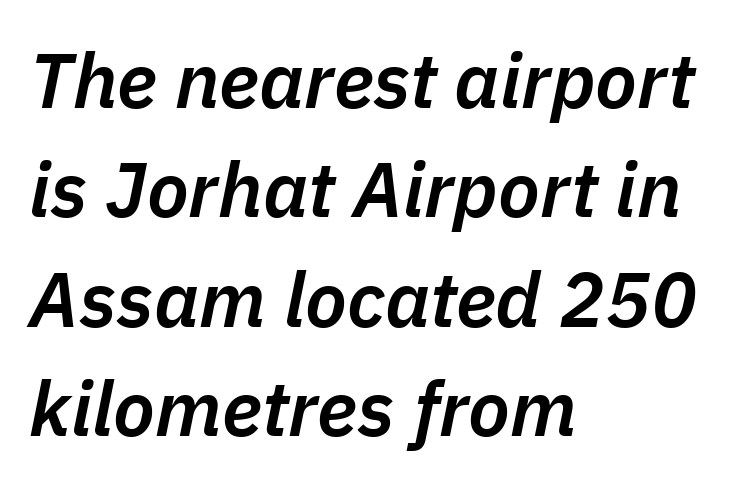
Emphasis by weight is partial: semibold. Alignment: flush left. It's the slanting kind of type. The glyphs are unaccompanied by any horizontal stroke below them.
